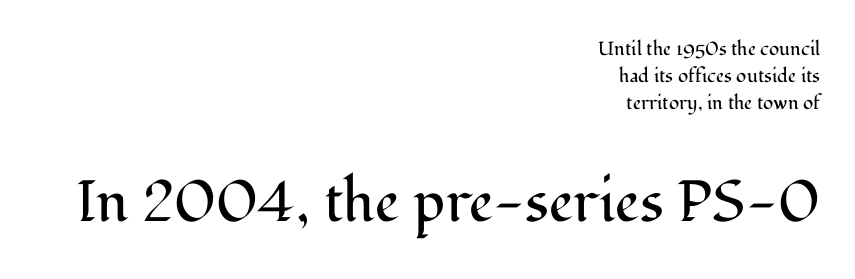
Q: Is the text bold? A: No.
Q: Is the text italic (slanted)? A: No, it is upright.
Q: Is the typeface a serif or a sans-serif typeface? A: Serif.
Q: Is the text underlined? A: No.
Q: How is the paragraph aligned? A: Right-aligned.
Q: Is the spacing between letters normal or unusually wide? A: Normal.
Q: Is the spacing between lines tight, normal or loose? A: Normal.
Q: Which block of text is set in a larger size, the first (top) or the second (bottom)? A: The second (bottom) one.
Q: Width (condensed, normal, or wide)? A: Normal.
Q: Stroke contrast? A: Medium.
Q: x-height? A: Medium.
Q: Monospaced? A: No.
